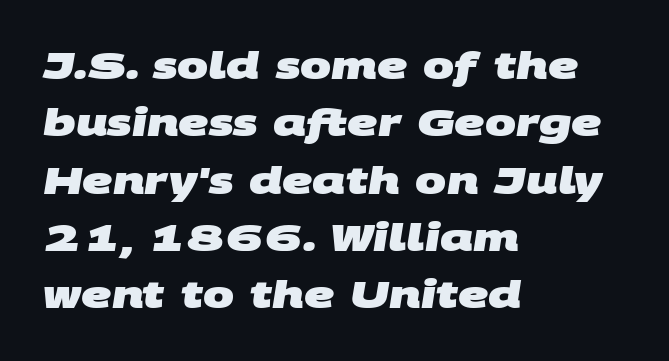
{"serif": "no", "bold": "yes", "weight": "heavy", "width": "wide", "stroke_contrast": "medium", "x_height": "large", "monospaced": "no", "underline": "no", "align": "left", "line_spacing": "normal", "line_spacing_ratio": 1.55, "letter_spacing": "normal", "letter_spacing_em": 0.0, "glyph_px": 37}
